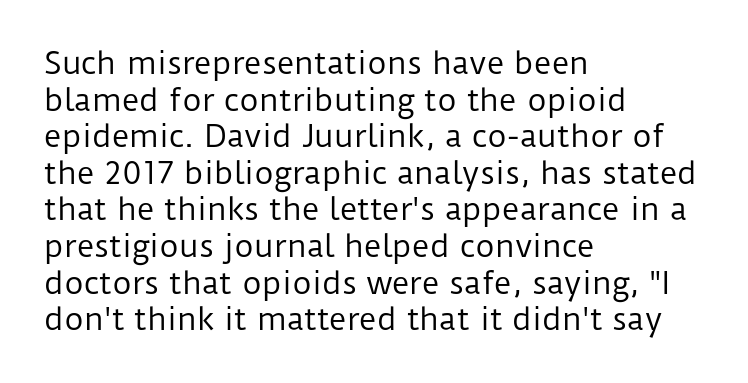
{"serif": "no", "italic": "no", "bold": "no", "weight": "regular", "width": "normal", "stroke_contrast": "low", "x_height": "medium", "monospaced": "no", "underline": "no", "align": "left", "line_spacing_ratio": 1.22, "letter_spacing": "normal", "letter_spacing_em": 0.0, "glyph_px": 30}
